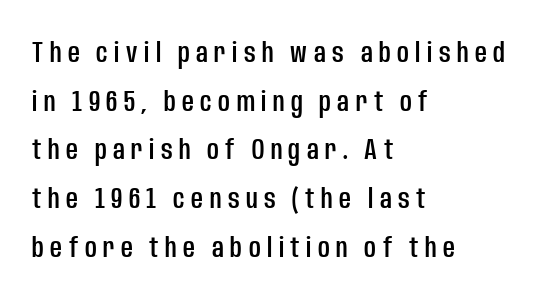
The image shows 29 px condensed sans-serif type, upright; set left-aligned, normal line spacing (1.68x), unusually wide letter spacing (+0.22 em), not underlined; low stroke contrast and a large x-height.
